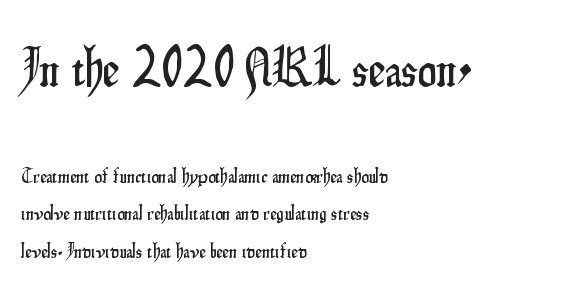
The image shows 53 px condensed sans-serif type, upright; set left-aligned, line spacing 1.77x, normal letter spacing, not underlined; the first (top) block is 2.52x larger; low stroke contrast and a small x-height.
